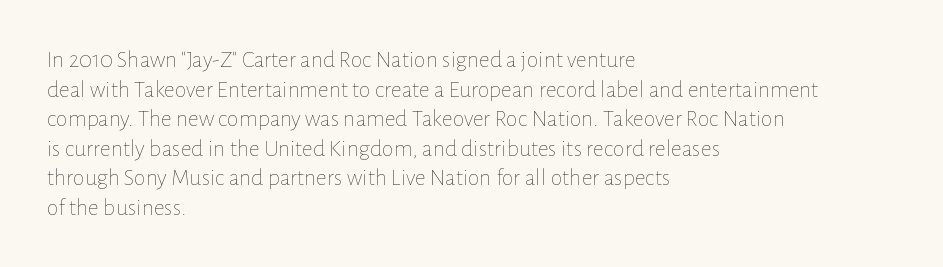
The image shows 24 px text type, upright; set left-aligned, line spacing 1.23x, normal letter spacing, not underlined.
